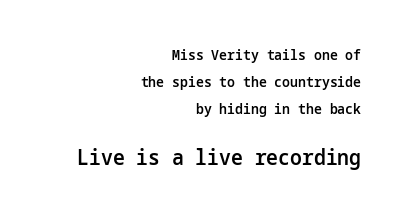
The image shows 21 px text type, upright; set right-aligned, loose line spacing (1.92x), normal letter spacing, not underlined; the second (bottom) block is 1.5x larger.
